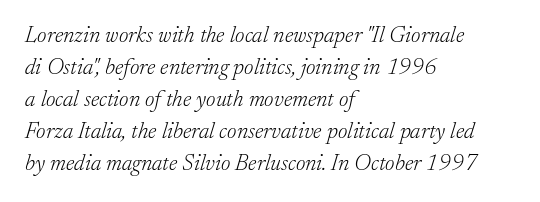
{"italic": "yes", "lean": "right", "slant_degrees": 17, "bold": "no", "underline": "no", "align": "left", "line_spacing": "normal", "line_spacing_ratio": 1.39, "letter_spacing": "normal", "letter_spacing_em": 0.0, "glyph_px": 23}
